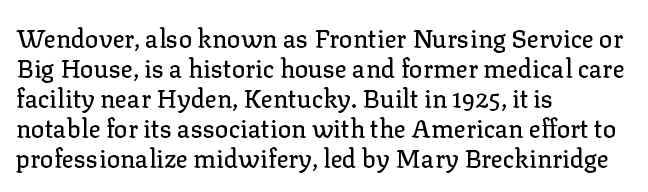
Italic? Not at all — the glyphs are vertical. Only glyphs here, with clear space below each row. Does the copy run flush right? No — it runs flush left. The letters sit at their default tracking, neither squeezed nor spread.
